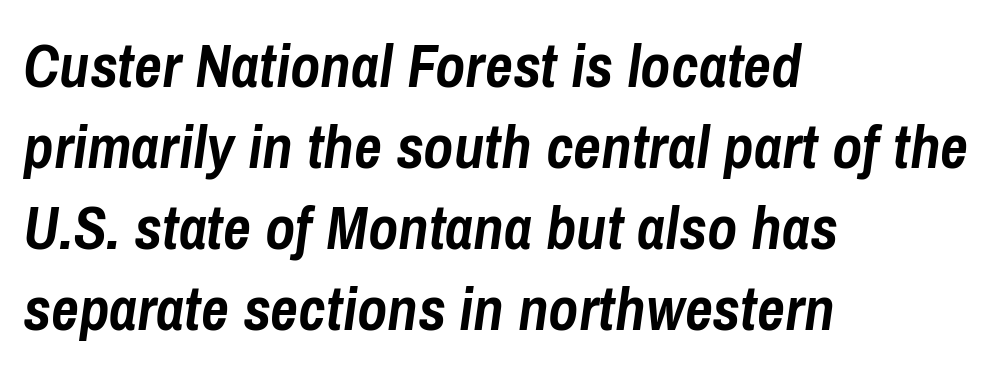
Q: Is the text bold? A: Yes.
Q: Is the text italic (slanted)? A: Yes, it leans right by about 8 degrees.
Q: Is the text underlined? A: No.
Q: How is the paragraph aligned? A: Left-aligned.
Q: Is the spacing between letters normal or unusually wide? A: Normal.
Q: Is the spacing between lines tight, normal or loose? A: Normal.
Q: Width (condensed, normal, or wide)? A: Condensed.
Q: Stroke contrast? A: Low.
Q: x-height? A: Medium.
Q: Monospaced? A: No.
